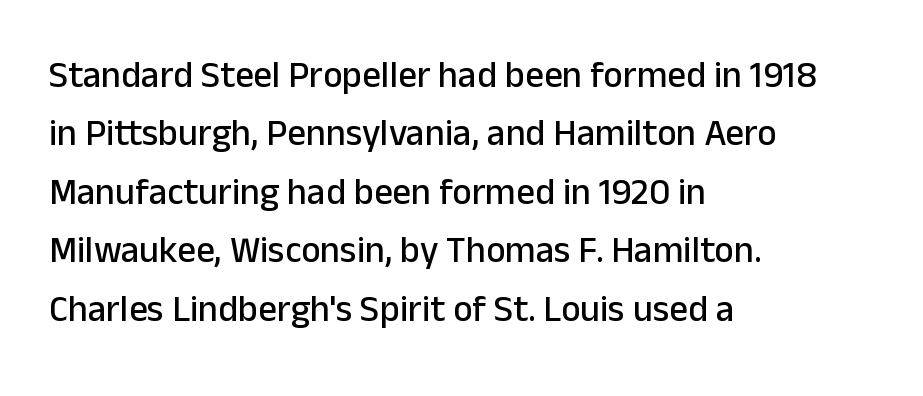
Q: Is the text italic (slanted)? A: No, it is upright.
Q: Is the typeface a serif or a sans-serif typeface? A: Sans-serif.
Q: Is the text underlined? A: No.
Q: How is the paragraph aligned? A: Left-aligned.
Q: Is the spacing between letters normal or unusually wide? A: Normal.
Q: Is the spacing between lines tight, normal or loose? A: Normal.
Q: Width (condensed, normal, or wide)? A: Normal.
Q: Stroke contrast? A: Low.
Q: x-height? A: Medium.
Q: Monospaced? A: No.
